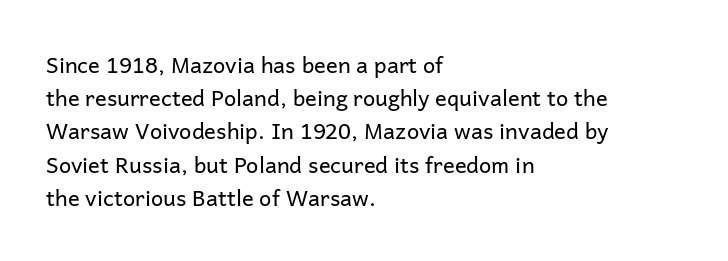
Q: Is the text bold? A: No.
Q: Is the text italic (slanted)? A: No, it is upright.
Q: Is the text underlined? A: No.
Q: How is the paragraph aligned? A: Left-aligned.
Q: Is the spacing between letters normal or unusually wide? A: Normal.
Q: Is the spacing between lines tight, normal or loose? A: Normal.
